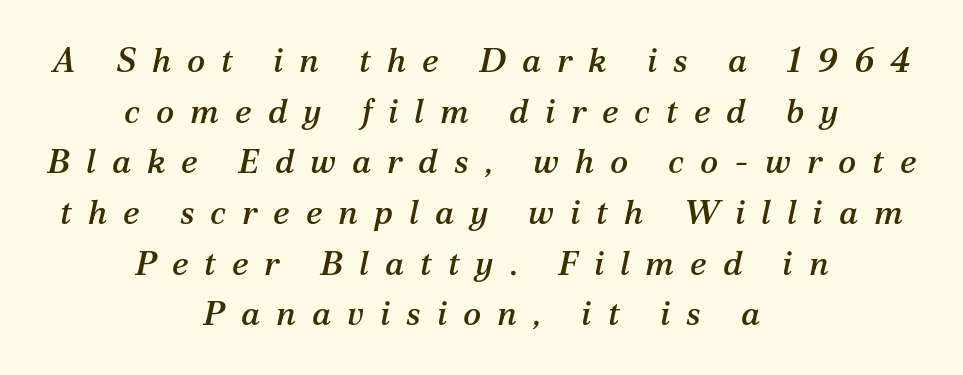
The image shows 34 px serif type, italic (leaning right); set centered, normal line spacing (1.49x), unusually wide letter spacing (+0.47 em), not underlined; medium stroke contrast and a medium x-height.
